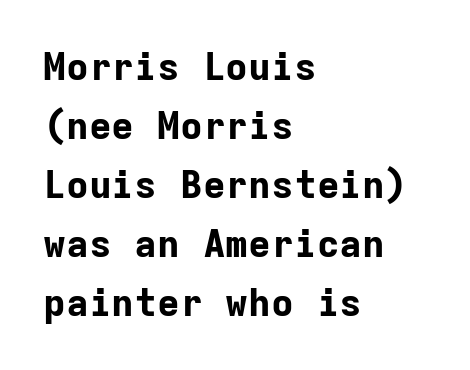
Q: Is the text bold? A: Yes.
Q: Is the text italic (slanted)? A: No, it is upright.
Q: Is the typeface a serif or a sans-serif typeface? A: Sans-serif.
Q: Is the text underlined? A: No.
Q: How is the paragraph aligned? A: Left-aligned.
Q: Is the spacing between letters normal or unusually wide? A: Normal.
Q: Is the spacing between lines tight, normal or loose? A: Normal.
Q: Width (condensed, normal, or wide)? A: Normal.
Q: Stroke contrast? A: Low.
Q: x-height? A: Medium.
Q: Monospaced? A: Yes.
